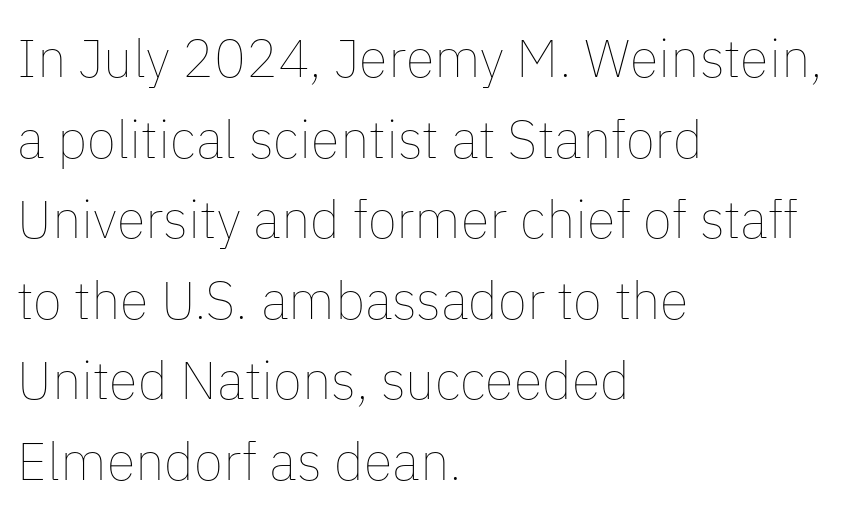
The image shows 53 px thin type, upright; set left-aligned, normal line spacing (1.52x), normal letter spacing, not underlined; low stroke contrast and a medium x-height.
